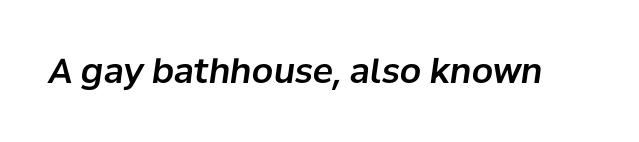
Q: Is the text italic (slanted)? A: Yes, it leans right by about 8 degrees.
Q: Is the text underlined? A: No.
Q: Is the spacing between letters normal or unusually wide? A: Normal.
Q: Width (condensed, normal, or wide)? A: Normal.
Q: Stroke contrast? A: Low.
Q: x-height? A: Medium.
Q: Monospaced? A: No.
